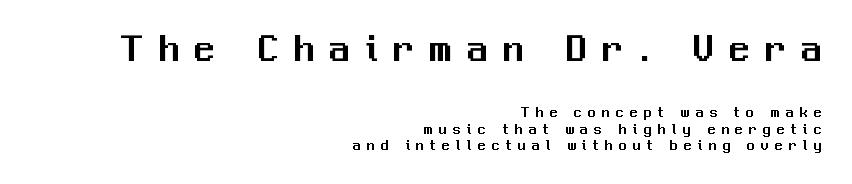
Is the letter spacing exaggerated? Yes — the characters are pushed far apart. Each new line begins almost immediately beneath the previous one. The space beneath each line is pristine and unruled. The compositor pushed each line to the right boundary. The face used here appears at its bigger size in the upper chunk.
